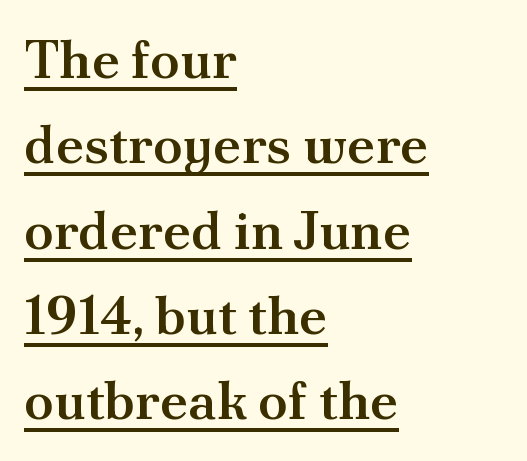
Q: Is the text bold? A: Semi-bold.
Q: Is the text italic (slanted)? A: No, it is upright.
Q: Is the typeface a serif or a sans-serif typeface? A: Serif.
Q: Is the text underlined? A: Yes.
Q: How is the paragraph aligned? A: Left-aligned.
Q: Is the spacing between letters normal or unusually wide? A: Normal.
Q: Is the spacing between lines tight, normal or loose? A: Normal.
Q: Width (condensed, normal, or wide)? A: Normal.
Q: Stroke contrast? A: Medium.
Q: x-height? A: Small.
Q: Monospaced? A: No.
